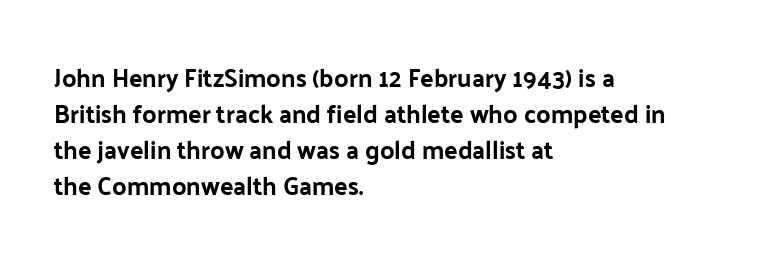
Q: Is the text bold? A: Yes.
Q: Is the text italic (slanted)? A: No, it is upright.
Q: Is the text underlined? A: No.
Q: How is the paragraph aligned? A: Left-aligned.
Q: Is the spacing between letters normal or unusually wide? A: Normal.
Q: Is the spacing between lines tight, normal or loose? A: Normal.
